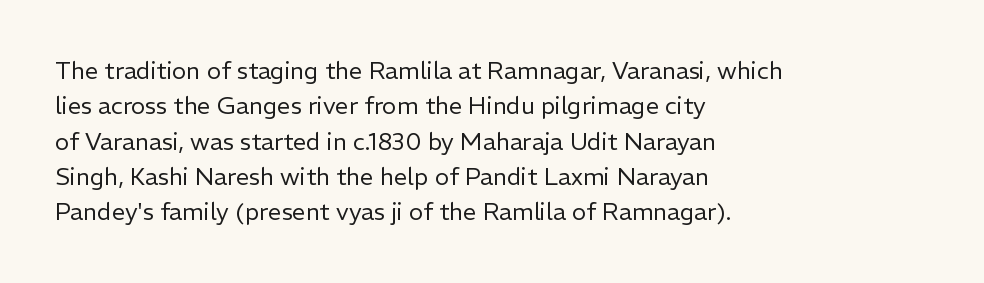
The image shows 24 px text type, upright; set left-aligned, normal line spacing (1.47x), normal letter spacing, not underlined.
